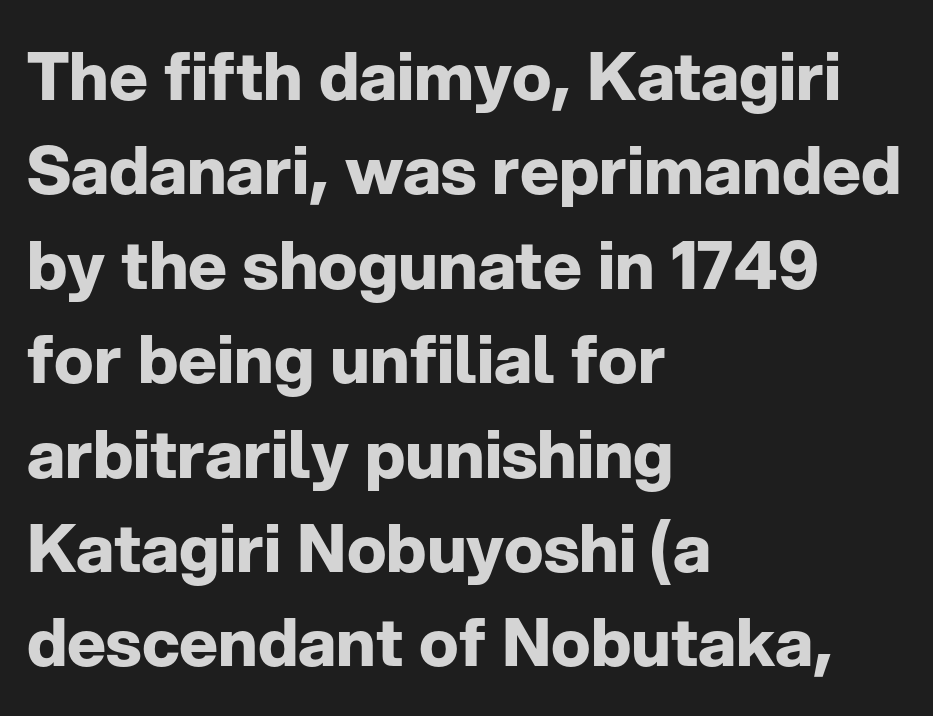
{"serif": "no", "italic": "no", "bold": "yes", "weight": "bold", "width": "normal", "stroke_contrast": "low", "x_height": "medium", "monospaced": "no", "underline": "no", "align": "left", "line_spacing": "normal", "line_spacing_ratio": 1.43, "letter_spacing": "normal", "letter_spacing_em": 0.0, "glyph_px": 66}
